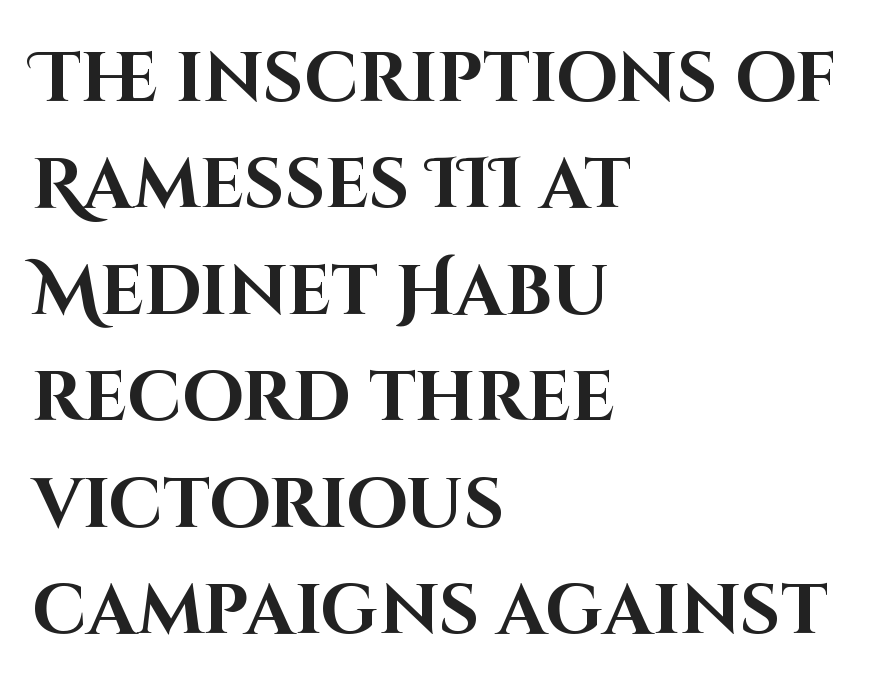
Q: Is the text bold? A: Yes.
Q: Is the text italic (slanted)? A: No, it is upright.
Q: Is the typeface a serif or a sans-serif typeface? A: Sans-serif.
Q: Is the text underlined? A: No.
Q: How is the paragraph aligned? A: Left-aligned.
Q: Is the spacing between letters normal or unusually wide? A: Normal.
Q: Is the spacing between lines tight, normal or loose? A: Normal.
Q: Width (condensed, normal, or wide)? A: Normal.
Q: Stroke contrast? A: High.
Q: x-height? A: Large.
Q: Monospaced? A: No.
